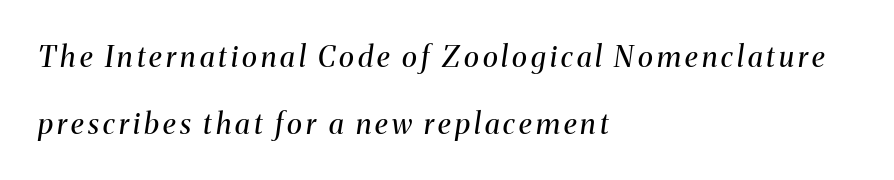
Q: Is the text bold? A: No.
Q: Is the text italic (slanted)? A: Yes, it leans right by about 8 degrees.
Q: Is the typeface a serif or a sans-serif typeface? A: Serif.
Q: Is the text underlined? A: No.
Q: How is the paragraph aligned? A: Left-aligned.
Q: Is the spacing between lines tight, normal or loose? A: Loose.
Q: Width (condensed, normal, or wide)? A: Normal.
Q: Stroke contrast? A: Medium.
Q: x-height? A: Medium.
Q: Monospaced? A: No.
